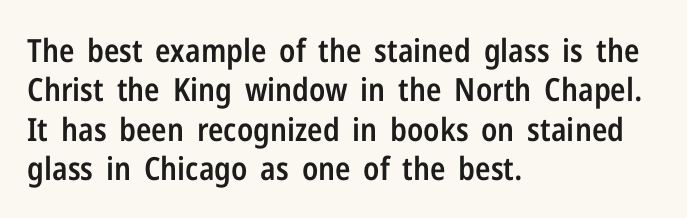
The image shows 32 px semibold, condensed sans-serif type, upright; set left-aligned, line spacing 1.23x, normal letter spacing, not underlined; low stroke contrast and a medium x-height.
